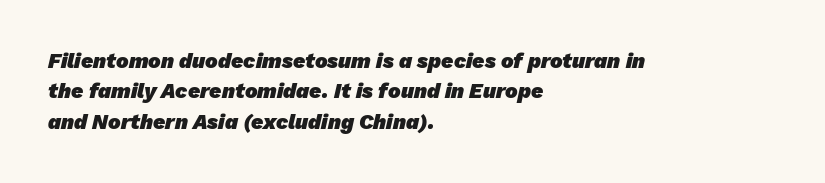
{"bold": "yes", "underline": "no", "align": "left", "line_spacing": "normal", "line_spacing_ratio": 1.45, "letter_spacing": "normal", "letter_spacing_em": 0.0, "glyph_px": 21}
